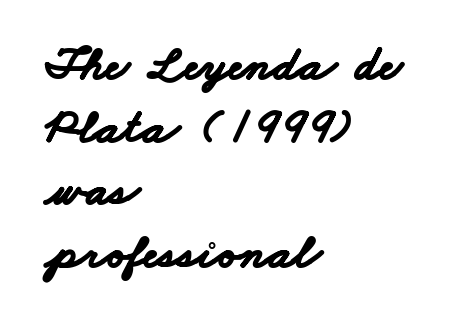
The image shows 49 px bold, wide sans-serif type; set left-aligned, normal line spacing (1.28x), normal letter spacing, not underlined; low stroke contrast and a small x-height.
